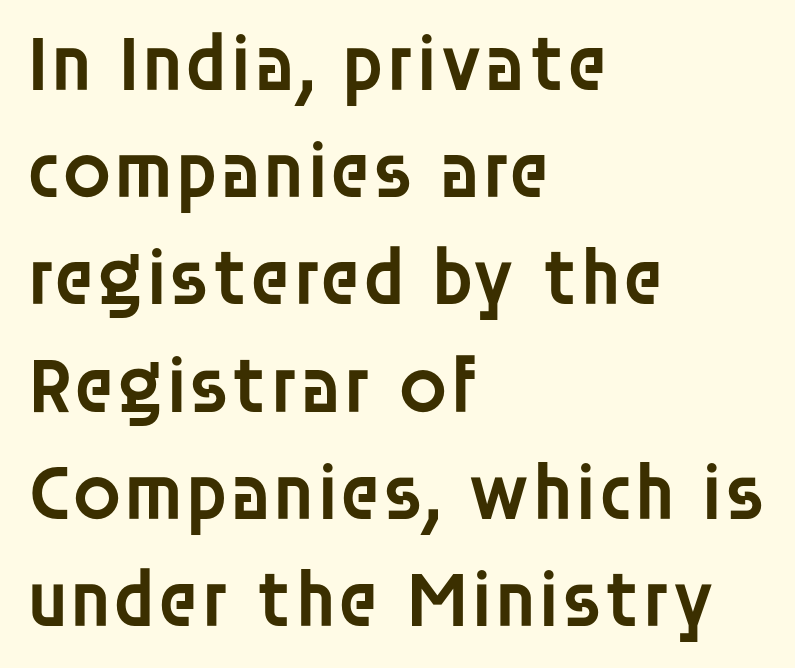
The image shows 80 px semibold sans-serif type, upright; set left-aligned, normal line spacing (1.34x), normal letter spacing, not underlined; low stroke contrast and a large x-height.
